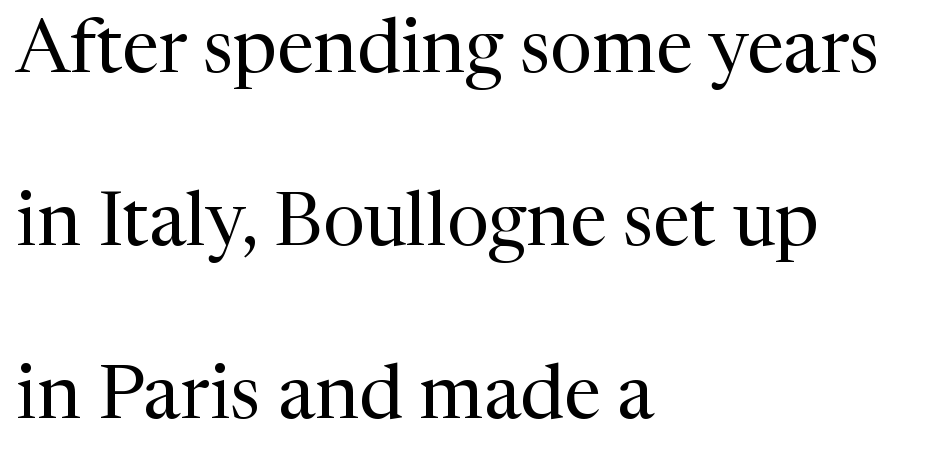
{"serif": "yes", "italic": "no", "bold": "no", "weight": "regular", "width": "normal", "stroke_contrast": "medium", "x_height": "medium", "monospaced": "no", "underline": "no", "align": "left", "line_spacing": "loose", "line_spacing_ratio": 2.31, "letter_spacing": "normal", "letter_spacing_em": 0.0, "glyph_px": 75}
